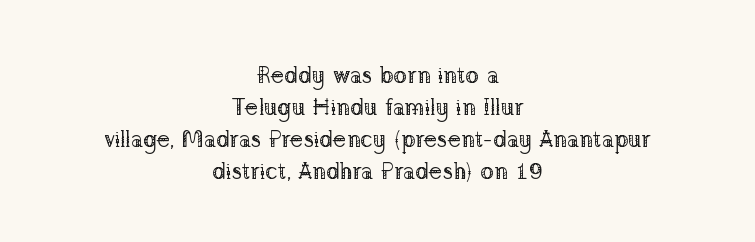
Q: Is the text bold? A: No.
Q: Is the text italic (slanted)? A: No, it is upright.
Q: Is the text underlined? A: No.
Q: How is the paragraph aligned? A: Centered.
Q: Is the spacing between letters normal or unusually wide? A: Normal.
Q: Is the spacing between lines tight, normal or loose? A: Normal.
